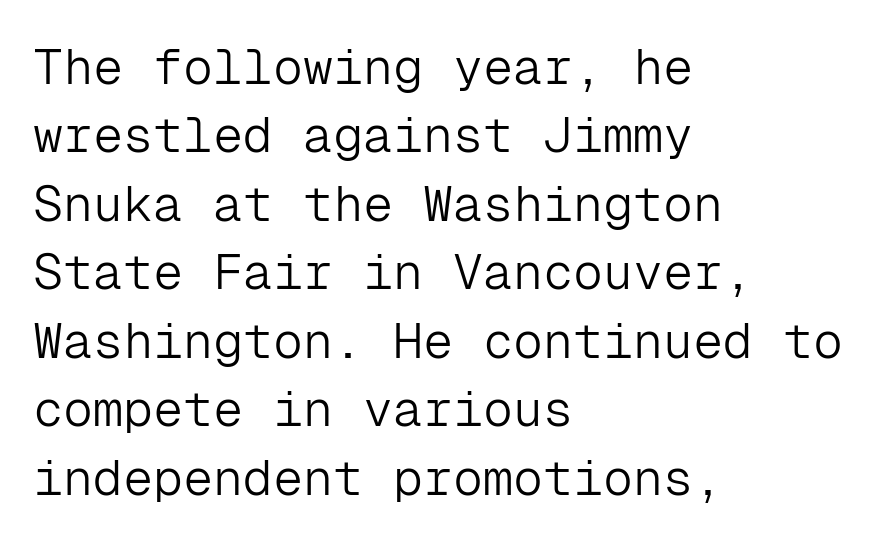
Q: Is the text bold? A: No.
Q: Is the text italic (slanted)? A: No, it is upright.
Q: Is the typeface a serif or a sans-serif typeface? A: Sans-serif.
Q: Is the text underlined? A: No.
Q: How is the paragraph aligned? A: Left-aligned.
Q: Is the spacing between letters normal or unusually wide? A: Normal.
Q: Is the spacing between lines tight, normal or loose? A: Normal.
Q: Width (condensed, normal, or wide)? A: Normal.
Q: Stroke contrast? A: Low.
Q: x-height? A: Medium.
Q: Monospaced? A: Yes.
